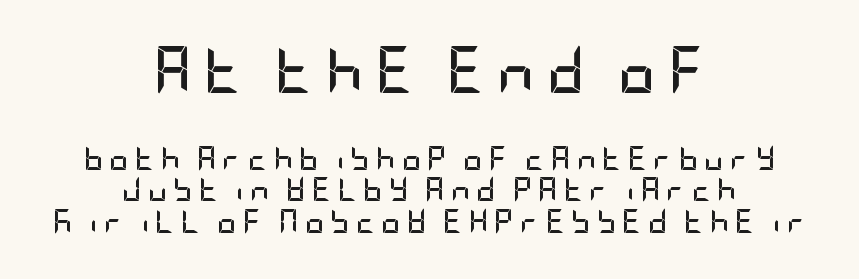
Q: Is the text bold? A: Yes.
Q: Is the text italic (slanted)? A: No, it is upright.
Q: Is the typeface a serif or a sans-serif typeface? A: Sans-serif.
Q: Is the text underlined? A: No.
Q: How is the paragraph aligned? A: Centered.
Q: Is the spacing between letters normal or unusually wide? A: Unusually wide.
Q: Is the spacing between lines tight, normal or loose? A: Normal.
Q: Which block of text is set in a larger size, the first (top) or the second (bottom)? A: The first (top) one.
Q: Width (condensed, normal, or wide)? A: Condensed.
Q: Stroke contrast? A: Low.
Q: x-height? A: Large.
